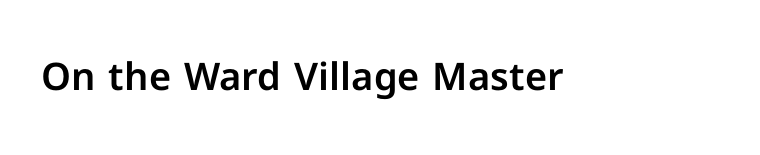
Q: Is the text italic (slanted)? A: No, it is upright.
Q: Is the typeface a serif or a sans-serif typeface? A: Sans-serif.
Q: Is the text underlined? A: No.
Q: Is the spacing between letters normal or unusually wide? A: Normal.
Q: Width (condensed, normal, or wide)? A: Normal.
Q: Stroke contrast? A: Low.
Q: x-height? A: Medium.
Q: Monospaced? A: No.
